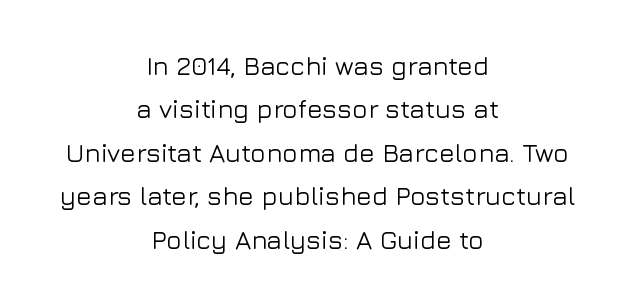
Type without underlining. The passage shown has conventional tracking throughout. If you measured baseline to baseline, you'd find a middling distance. The paragraph has two soft edges and a firm central axis. Unlike italic type, these characters show no tilt at all.
